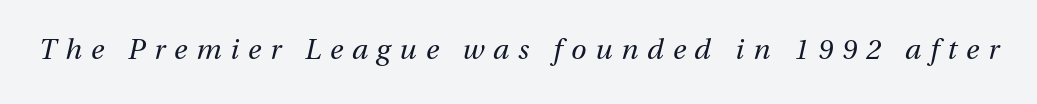
Tracking here is generous; glyphs stand well apart from one another. A typesetter would call this proportional, since set widths differ per character. This is oblique type, the kind used for emphasis or titles. No letter is thick-stroked: the sample isn't bold.
